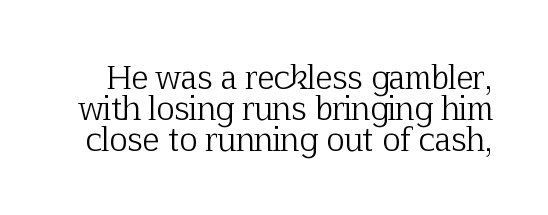
{"serif": "yes", "italic": "no", "bold": "no", "weight": "light", "width": "normal", "stroke_contrast": "low", "x_height": "medium", "monospaced": "no", "underline": "no", "line_spacing": "tight", "line_spacing_ratio": 1.0, "letter_spacing": "normal", "letter_spacing_em": 0.0, "glyph_px": 31}
